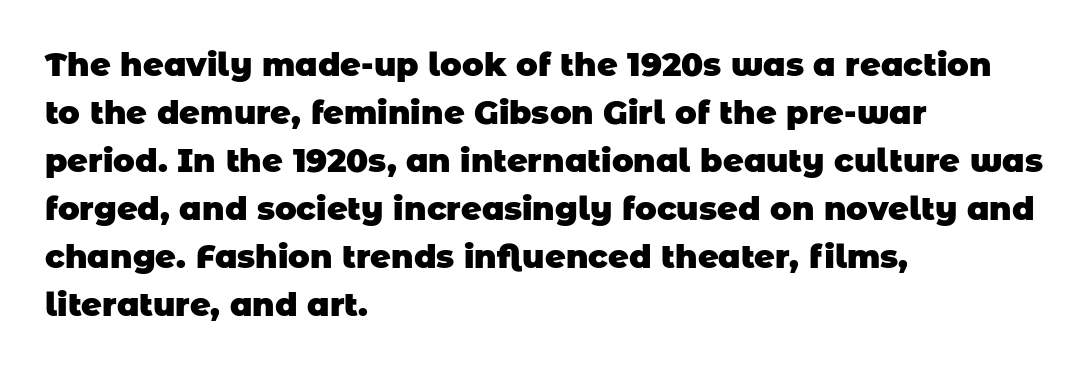
The image shows 32 px heavy sans-serif type; set left-aligned, normal line spacing (1.5x), normal letter spacing, not underlined; low stroke contrast and a large x-height.
